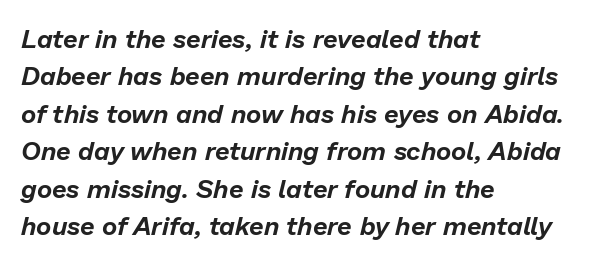
Posture: slanted. Normally led — the rows are evenly, conventionally spaced. Each word holds together tightly as a unit, with standard inter-letter gaps. The lines in this sample share a left origin and differ only in where they stop.
